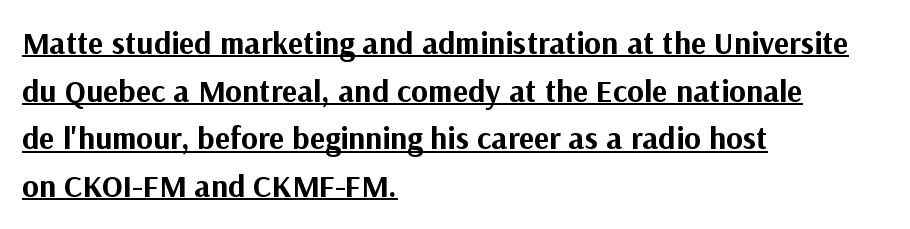
Q: Is the text bold? A: Yes.
Q: Is the text italic (slanted)? A: No, it is upright.
Q: Is the typeface a serif or a sans-serif typeface? A: Sans-serif.
Q: Is the text underlined? A: Yes.
Q: How is the paragraph aligned? A: Left-aligned.
Q: Is the spacing between letters normal or unusually wide? A: Normal.
Q: Is the spacing between lines tight, normal or loose? A: Normal.
Q: Width (condensed, normal, or wide)? A: Normal.
Q: Stroke contrast? A: Medium.
Q: x-height? A: Medium.
Q: Monospaced? A: No.
